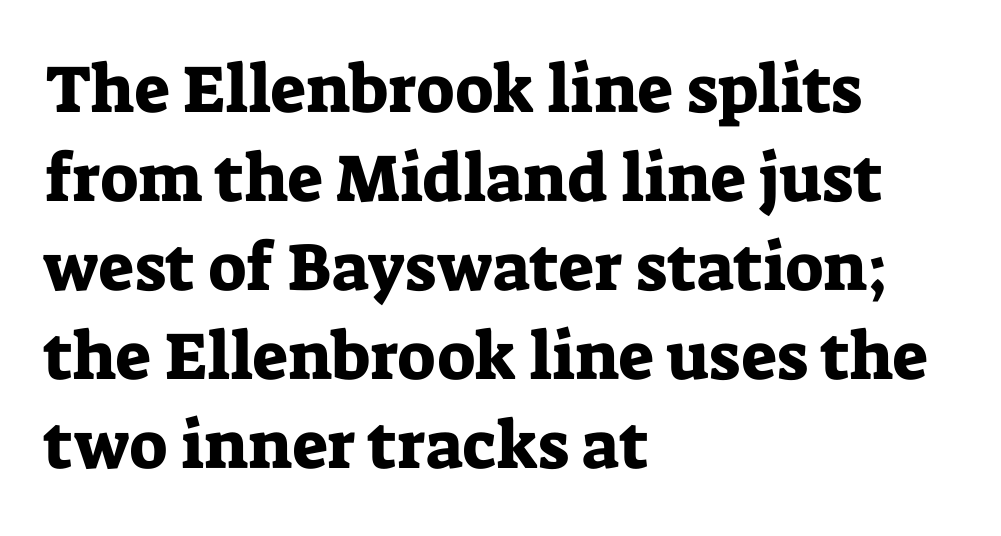
The letters advance in unequal steps, a hallmark of proportional type. Does the copy run flush right? No — it runs flush left. These lines sit exactly where default settings would place them. The foot of each line stays bare and open.
